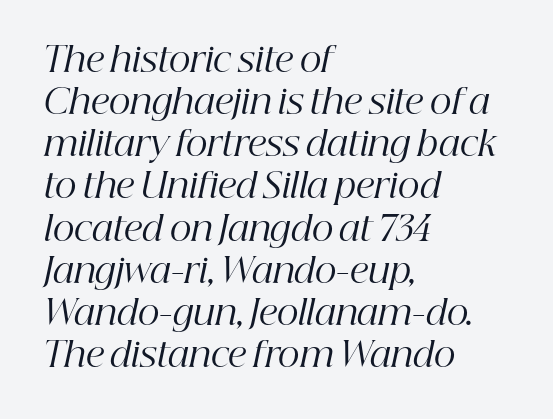
{"serif": "yes", "italic": "yes", "lean": "right", "slant_degrees": 12, "bold": "no", "weight": "regular", "width": "normal", "stroke_contrast": "high", "x_height": "medium", "monospaced": "no", "underline": "no", "align": "left", "line_spacing_ratio": 1.24, "letter_spacing": "normal", "letter_spacing_em": 0.0, "glyph_px": 34}
